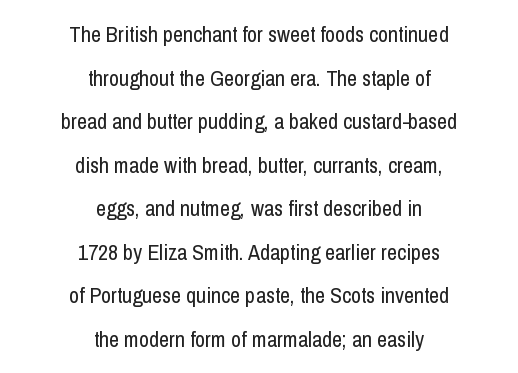
The image shows 22 px text type, upright; set centered, loose line spacing (1.98x), normal letter spacing, not underlined.
